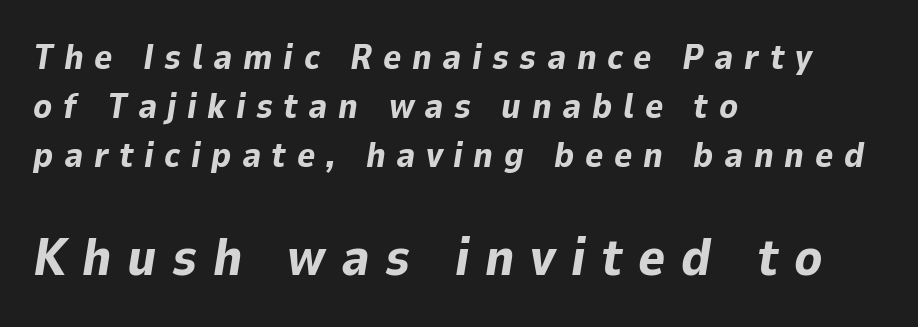
The image shows 52 px bold type, italic (leaning right); set left-aligned, normal line spacing (1.4x), unusually wide letter spacing (+0.3 em), not underlined; the second (bottom) block is 1.49x larger; low stroke contrast and a medium x-height.
